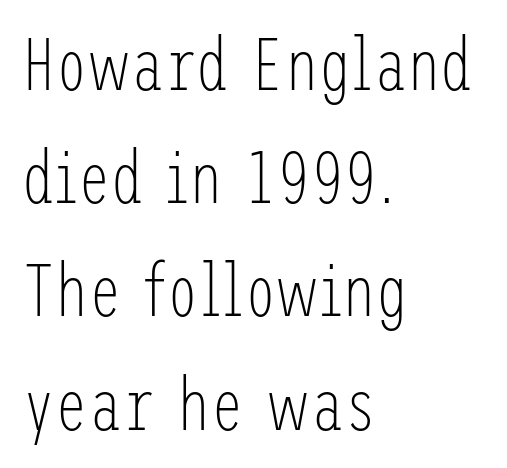
{"serif": "no", "italic": "no", "bold": "no", "weight": "light", "width": "condensed", "stroke_contrast": "low", "x_height": "medium", "underline": "no", "align": "left", "line_spacing": "normal", "line_spacing_ratio": 1.53, "letter_spacing": "normal", "letter_spacing_em": 0.0, "glyph_px": 74}
